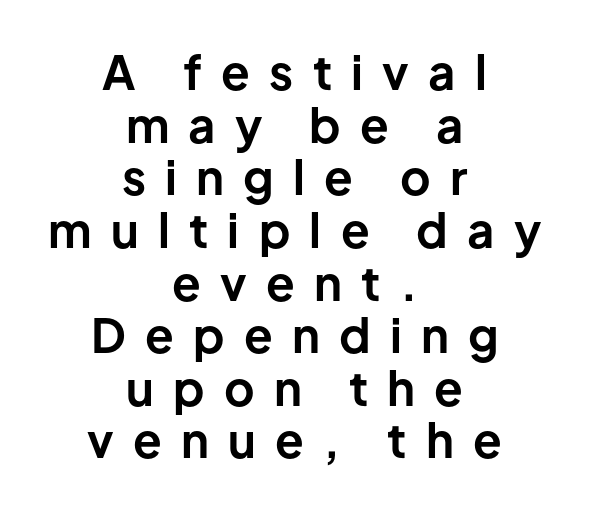
Q: Is the text bold? A: Yes.
Q: Is the text italic (slanted)? A: No, it is upright.
Q: Is the typeface a serif or a sans-serif typeface? A: Sans-serif.
Q: Is the text underlined? A: No.
Q: How is the paragraph aligned? A: Centered.
Q: Is the spacing between letters normal or unusually wide? A: Unusually wide.
Q: Is the spacing between lines tight, normal or loose? A: Tight.
Q: Width (condensed, normal, or wide)? A: Normal.
Q: Stroke contrast? A: Low.
Q: x-height? A: Medium.
Q: Monospaced? A: No.
